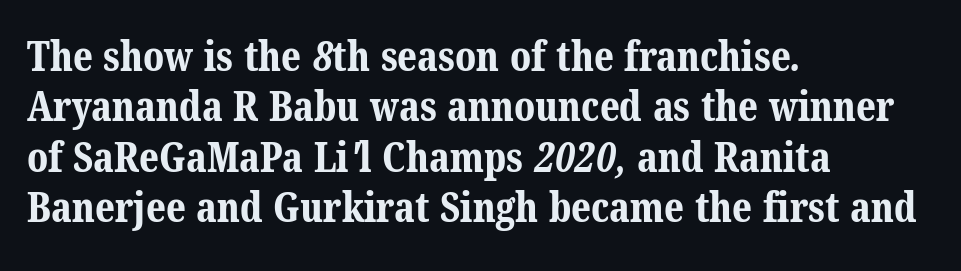
The image shows 41 px bold serif type; set left-aligned, line spacing 1.23x, normal letter spacing, not underlined; medium stroke contrast and a medium x-height.
